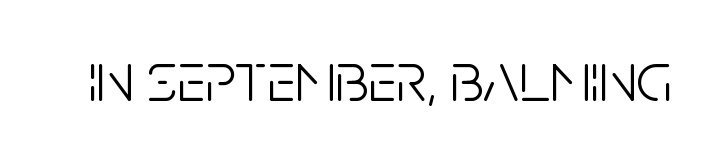
Note the varied advance widths — an 'i' is clearly narrower than an 'm'. Font category for this specimen: sans-serif. How are the letters spaced? Ordinarily, with no added tracking. Letters rest on an invisible, unmarked baseline.
